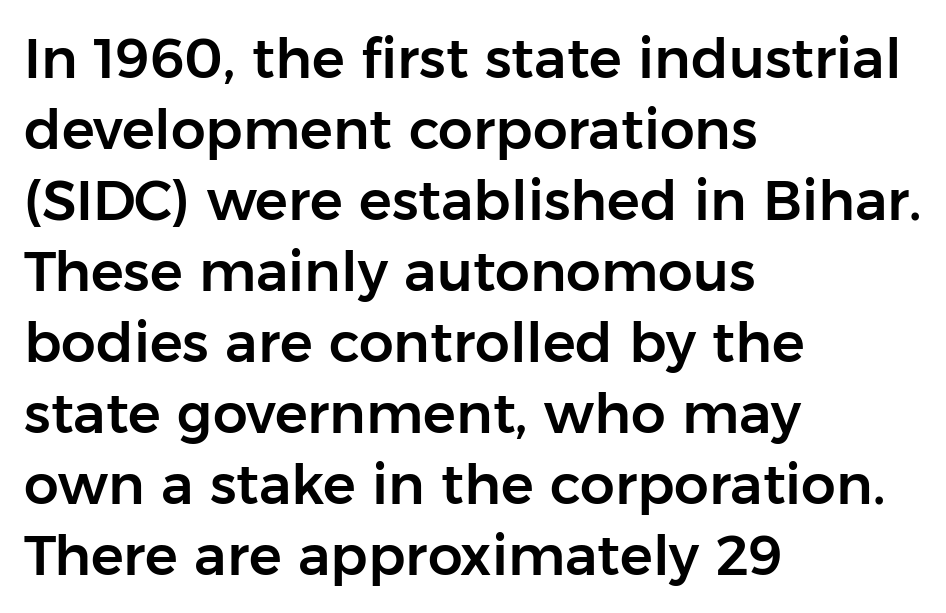
Spacing verdict: proportional, widths tailored to each character. The text was rendered using a sans face with plain stroke endings. The zone under the glyphs is completely vacant. Line starts are locked; line ends wander. Standard letterfit; no display-style spreading of the glyphs.
